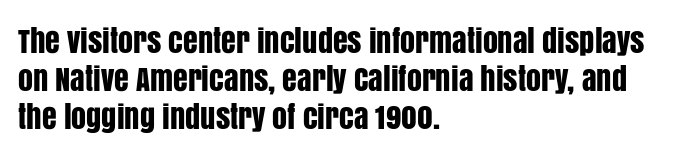
{"serif": "no", "italic": "no", "width": "condensed", "stroke_contrast": "low", "x_height": "large", "monospaced": "no", "underline": "no", "align": "left", "line_spacing": "normal", "line_spacing_ratio": 1.26, "letter_spacing": "normal", "letter_spacing_em": 0.0, "glyph_px": 30}
